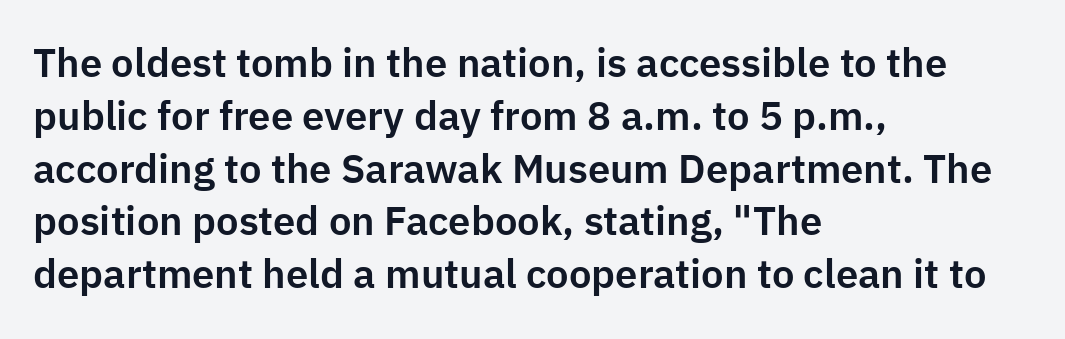
{"serif": "no", "italic": "no", "width": "normal", "stroke_contrast": "low", "x_height": "medium", "monospaced": "no", "underline": "no", "align": "left", "line_spacing": "normal", "line_spacing_ratio": 1.32, "letter_spacing": "normal", "letter_spacing_em": 0.0, "glyph_px": 40}
